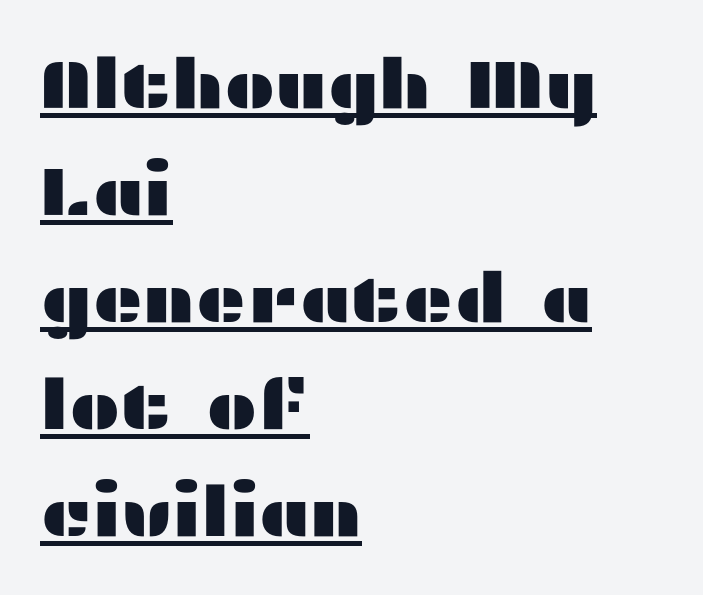
{"serif": "no", "italic": "no", "width": "wide", "stroke_contrast": "medium", "x_height": "medium", "monospaced": "no", "underline": "yes", "align": "left", "line_spacing": "normal", "line_spacing_ratio": 1.55, "letter_spacing": "normal", "letter_spacing_em": 0.0, "glyph_px": 69}
